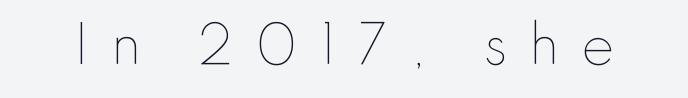
The image shows 50 px thin type, upright; set unusually wide letter spacing (+0.43 em), not underlined; low stroke contrast and a small x-height.
